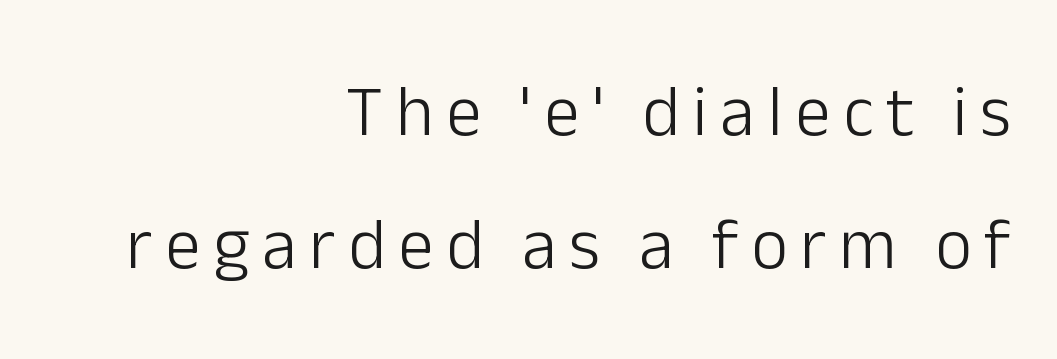
Plain, unruled lines of type. Serif or sans? Sans — the stroke terminals are bare. This sample has the flowing, uneven cadence of proportional lettering. The font sits on the lighter half of the weight spectrum, regular included. The lettering holds an erect, upright posture throughout.
